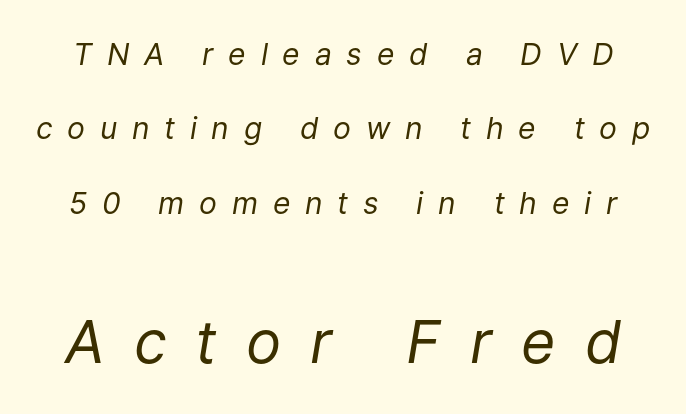
{"italic": "yes", "lean": "right", "slant_degrees": 9, "bold": "no", "weight": "regular", "width": "normal", "stroke_contrast": "low", "x_height": "medium", "monospaced": "no", "underline": "no", "line_spacing": "loose", "line_spacing_ratio": 2.48, "letter_spacing": "wide", "letter_spacing_em": 0.49, "larger_block": "second", "size_ratio": 1.97, "glyph_px": 59}
